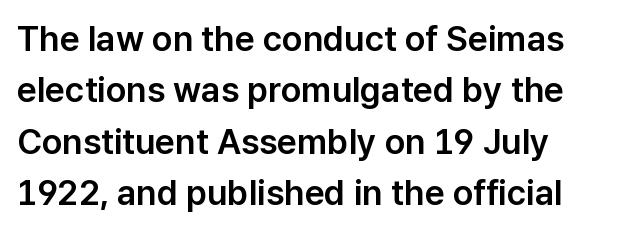
Q: Is the text italic (slanted)? A: No, it is upright.
Q: Is the typeface a serif or a sans-serif typeface? A: Sans-serif.
Q: Is the text underlined? A: No.
Q: How is the paragraph aligned? A: Left-aligned.
Q: Is the spacing between letters normal or unusually wide? A: Normal.
Q: Is the spacing between lines tight, normal or loose? A: Normal.
Q: Width (condensed, normal, or wide)? A: Normal.
Q: Stroke contrast? A: Low.
Q: x-height? A: Medium.
Q: Monospaced? A: No.
